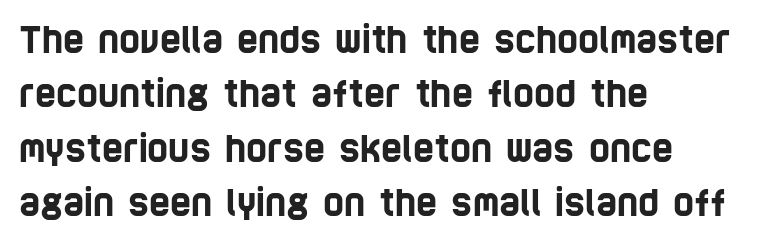
The font family rendered here belongs to the sans-serif group. Tracking value appears to be zero — textbook default spacing. Bare-footed words on every line. Left-aligned paragraph, ragged on the right. The line-height multiplier appears to be the usual default. Each letter keeps its own natural width here, so spacing adapts to shape.
